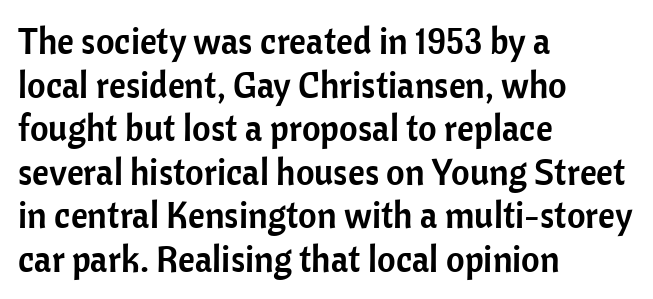
Q: Is the text italic (slanted)? A: No, it is upright.
Q: Is the typeface a serif or a sans-serif typeface? A: Sans-serif.
Q: Is the text underlined? A: No.
Q: How is the paragraph aligned? A: Left-aligned.
Q: Is the spacing between letters normal or unusually wide? A: Normal.
Q: Width (condensed, normal, or wide)? A: Normal.
Q: Stroke contrast? A: Low.
Q: x-height? A: Medium.
Q: Monospaced? A: No.
